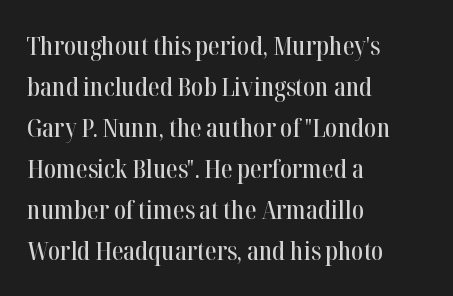
{"italic": "no", "underline": "no", "align": "left", "line_spacing": "normal", "line_spacing_ratio": 1.58, "letter_spacing": "normal", "letter_spacing_em": 0.0, "glyph_px": 26}
